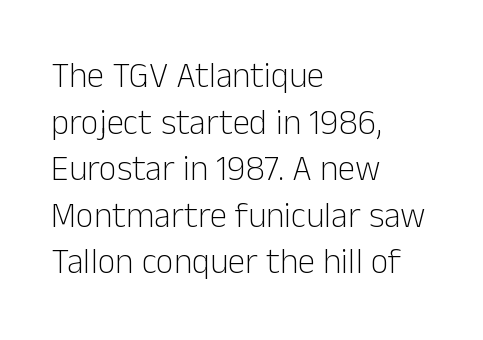
Q: Is the text bold? A: No.
Q: Is the text italic (slanted)? A: No, it is upright.
Q: Is the typeface a serif or a sans-serif typeface? A: Sans-serif.
Q: Is the text underlined? A: No.
Q: How is the paragraph aligned? A: Left-aligned.
Q: Is the spacing between letters normal or unusually wide? A: Normal.
Q: Is the spacing between lines tight, normal or loose? A: Normal.
Q: Width (condensed, normal, or wide)? A: Normal.
Q: Stroke contrast? A: Low.
Q: x-height? A: Medium.
Q: Monospaced? A: No.
